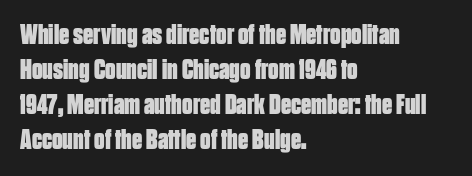
Any mark beneath the type? The region is blank. Compared with typical body copy, the letter spacing here is the same. You could not count columns in this text — the font is proportionally spaced. The letters stand upright; this is a roman face. Caption: bold face, heavy strokes.
